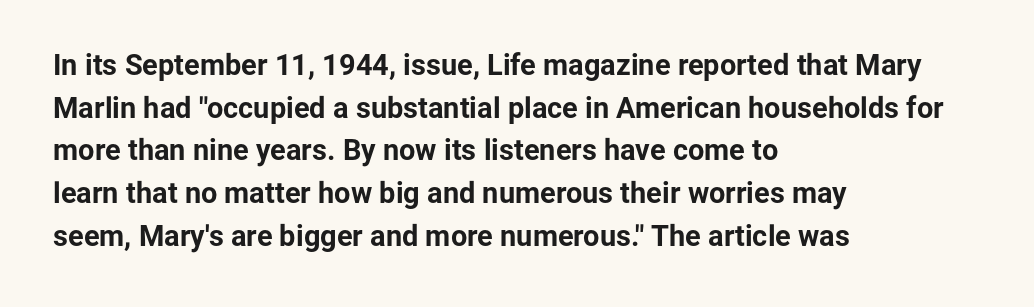
The image shows 29 px bold sans-serif type, upright; set left-aligned, normal line spacing (1.47x), normal letter spacing, not underlined; low stroke contrast and a medium x-height.
